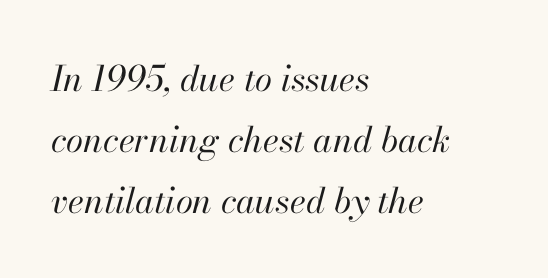
Q: Is the text bold? A: No.
Q: Is the text italic (slanted)? A: Yes, it leans right by about 13 degrees.
Q: Is the text underlined? A: No.
Q: How is the paragraph aligned? A: Left-aligned.
Q: Is the spacing between letters normal or unusually wide? A: Normal.
Q: Width (condensed, normal, or wide)? A: Normal.
Q: Stroke contrast? A: High.
Q: x-height? A: Small.
Q: Monospaced? A: No.
